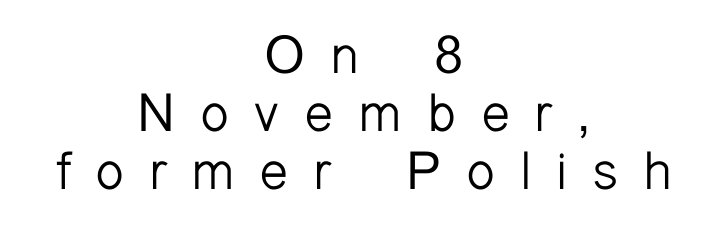
{"serif": "no", "italic": "no", "bold": "no", "weight": "light", "width": "normal", "stroke_contrast": "low", "x_height": "medium", "monospaced": "no", "underline": "no", "align": "center", "line_spacing": "tight", "line_spacing_ratio": 1.09, "letter_spacing": "wide", "letter_spacing_em": 0.46, "glyph_px": 53}
